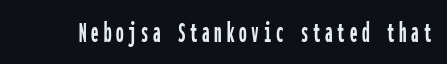
The image shows 30 px condensed sans-serif type, upright, monospaced; set not underlined; low stroke contrast and a medium x-height.
